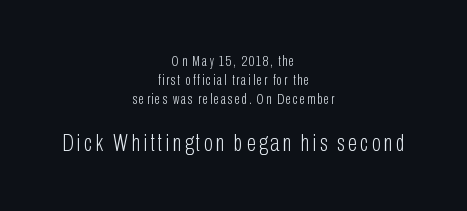
The image shows 24 px text type, upright; set centered, normal line spacing (1.36x), not underlined; the second (bottom) block is 1.71x larger.
